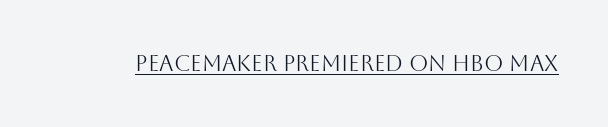
Does a line run under the words? Yes, clearly. Each word holds together tightly as a unit, with standard inter-letter gaps. When letters stand straight like this, we call the style roman or upright. Compared with a typical body face, this is equally light or lighter still.
